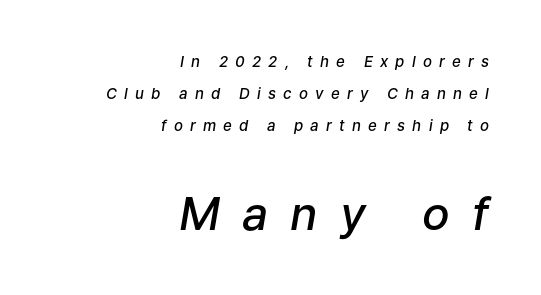
Q: Is the text bold? A: Semi-bold.
Q: Is the text italic (slanted)? A: Yes, it leans right by about 9 degrees.
Q: Is the text underlined? A: No.
Q: How is the paragraph aligned? A: Right-aligned.
Q: Is the spacing between letters normal or unusually wide? A: Unusually wide.
Q: Is the spacing between lines tight, normal or loose? A: Loose.
Q: Which block of text is set in a larger size, the first (top) or the second (bottom)? A: The second (bottom) one.
Q: Width (condensed, normal, or wide)? A: Normal.
Q: Stroke contrast? A: Low.
Q: x-height? A: Medium.
Q: Monospaced? A: No.
